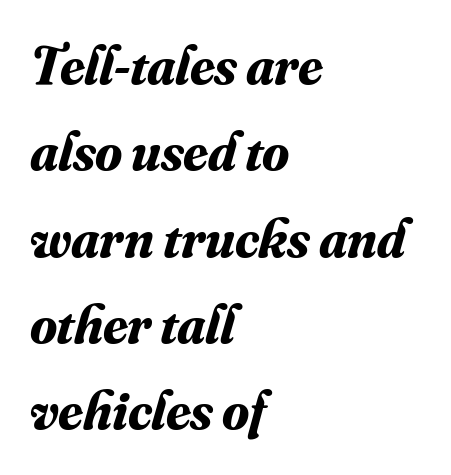
Leftover space on each line is placed entirely after the last word. Serifs: yes, visible at the terminals of the letterforms. Inter-character spacing is left at the font's built-in metrics. Do the characters align in a grid? No, the font is proportional. What's the leading like? Ordinary, nothing unusual. Rule under the text: the space is simply empty.
